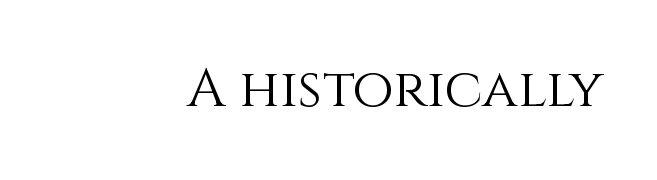
Q: Is the text bold? A: No.
Q: Is the text italic (slanted)? A: No, it is upright.
Q: Is the text underlined? A: No.
Q: Is the spacing between letters normal or unusually wide? A: Normal.
Q: Width (condensed, normal, or wide)? A: Normal.
Q: Stroke contrast? A: Medium.
Q: x-height? A: Large.
Q: Monospaced? A: No.
